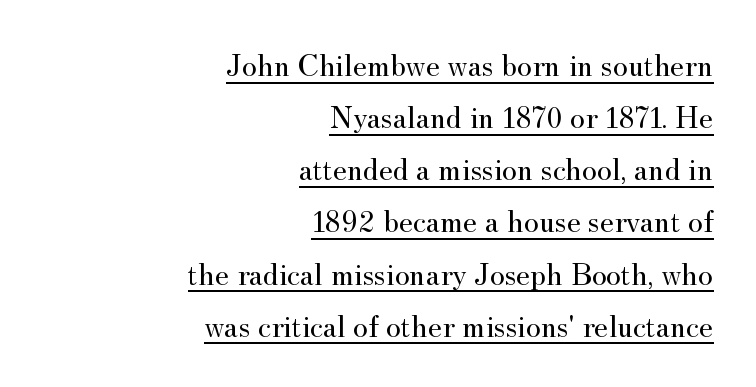
Q: Is the text bold? A: No.
Q: Is the text italic (slanted)? A: No, it is upright.
Q: Is the typeface a serif or a sans-serif typeface? A: Serif.
Q: Is the text underlined? A: Yes.
Q: How is the paragraph aligned? A: Right-aligned.
Q: Is the spacing between letters normal or unusually wide? A: Normal.
Q: Is the spacing between lines tight, normal or loose? A: Normal.
Q: Width (condensed, normal, or wide)? A: Normal.
Q: Stroke contrast? A: Medium.
Q: x-height? A: Small.
Q: Monospaced? A: No.
